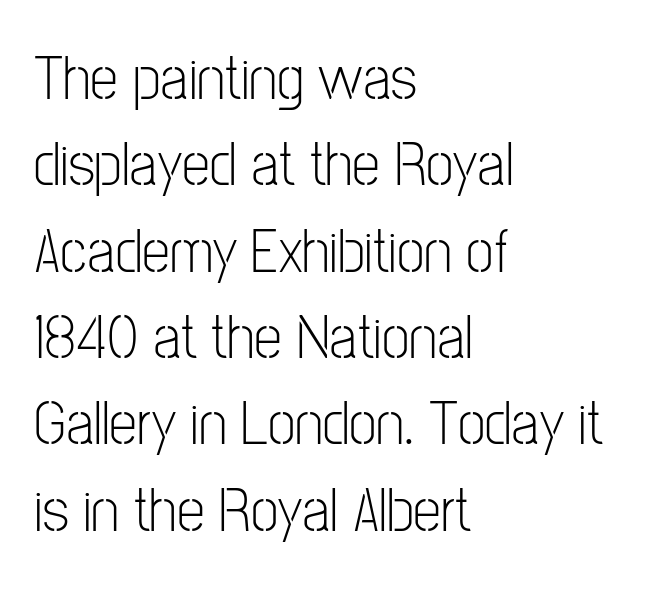
This sample has the flowing, uneven cadence of proportional lettering. Stems and bowls with no extra thickness — not bold. The specimen omits any rule beneath the text block's lines. Standard letterfit; no display-style spreading of the glyphs.
